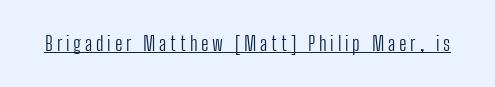
The image shows 20 px text type, upright; set underlined.
